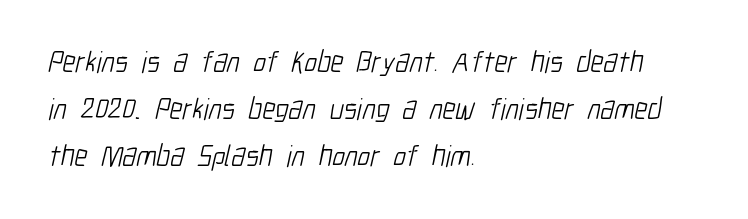
{"serif": "no", "bold": "no", "weight": "light", "width": "condensed", "stroke_contrast": "low", "x_height": "medium", "monospaced": "no", "underline": "no", "align": "left", "line_spacing": "normal", "line_spacing_ratio": 1.57, "letter_spacing": "normal", "letter_spacing_em": 0.0, "glyph_px": 30}
